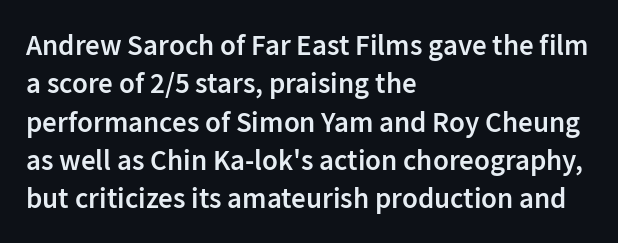
{"serif": "no", "italic": "no", "bold": "semi", "weight": "semibold", "width": "normal", "stroke_contrast": "low", "x_height": "medium", "monospaced": "no", "underline": "no", "align": "left", "line_spacing": "normal", "line_spacing_ratio": 1.32, "letter_spacing": "normal", "letter_spacing_em": 0.0, "glyph_px": 29}
